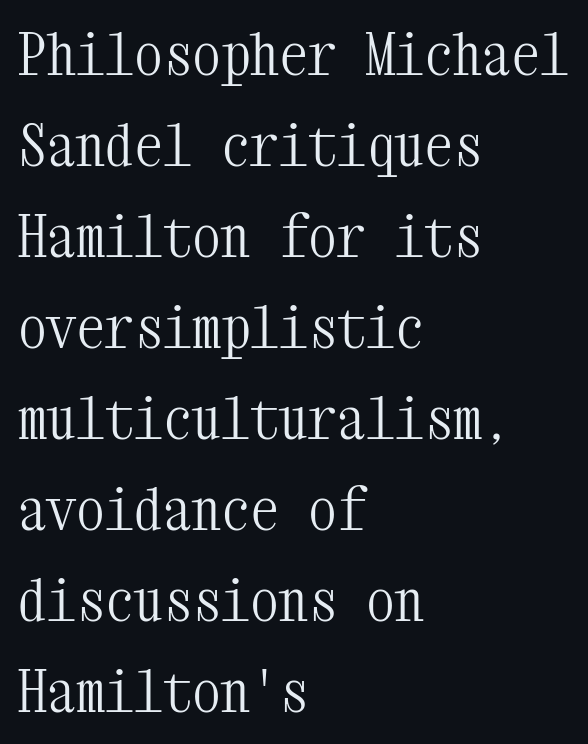
{"serif": "yes", "italic": "no", "bold": "no", "weight": "light", "width": "condensed", "stroke_contrast": "medium", "x_height": "medium", "monospaced": "yes", "underline": "no", "align": "left", "line_spacing": "normal", "line_spacing_ratio": 1.57, "letter_spacing": "normal", "letter_spacing_em": 0.0, "glyph_px": 58}
